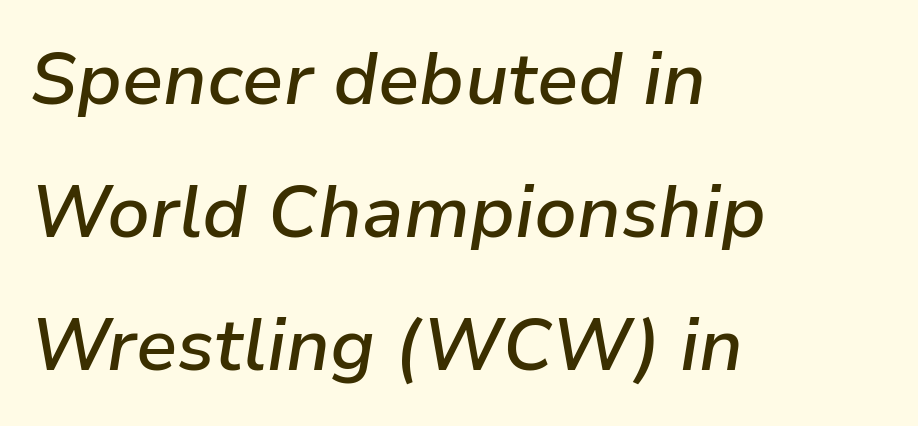
When letters slant like this, we call the style italic. Notice how the passage keeps a crisp vertical edge on the left only. The letters sit at their default tracking, neither squeezed nor spread. The rendering uses a semibold face; strokes are thickened but not to full bold.
